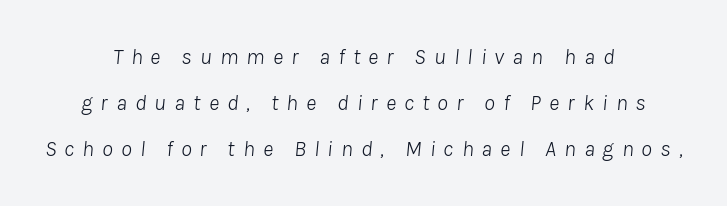
Q: Is the text bold? A: No.
Q: Is the text italic (slanted)? A: Yes, it leans right by about 8 degrees.
Q: Is the text underlined? A: No.
Q: How is the paragraph aligned? A: Centered.
Q: Is the spacing between letters normal or unusually wide? A: Unusually wide.
Q: Is the spacing between lines tight, normal or loose? A: Loose.
